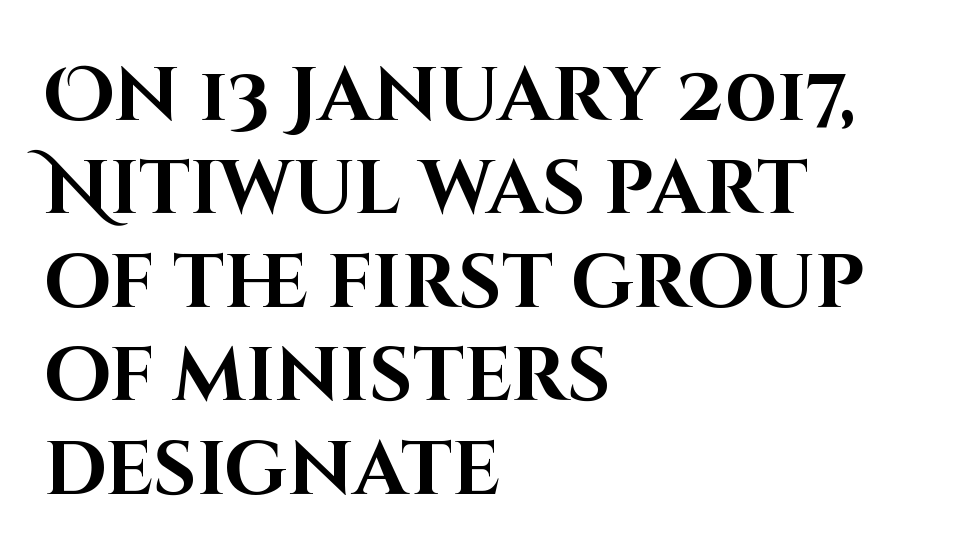
Q: Is the text bold? A: Yes.
Q: Is the text italic (slanted)? A: No, it is upright.
Q: Is the typeface a serif or a sans-serif typeface? A: Sans-serif.
Q: Is the text underlined? A: No.
Q: How is the paragraph aligned? A: Left-aligned.
Q: Is the spacing between letters normal or unusually wide? A: Normal.
Q: Width (condensed, normal, or wide)? A: Normal.
Q: Stroke contrast? A: High.
Q: x-height? A: Large.
Q: Monospaced? A: No.
